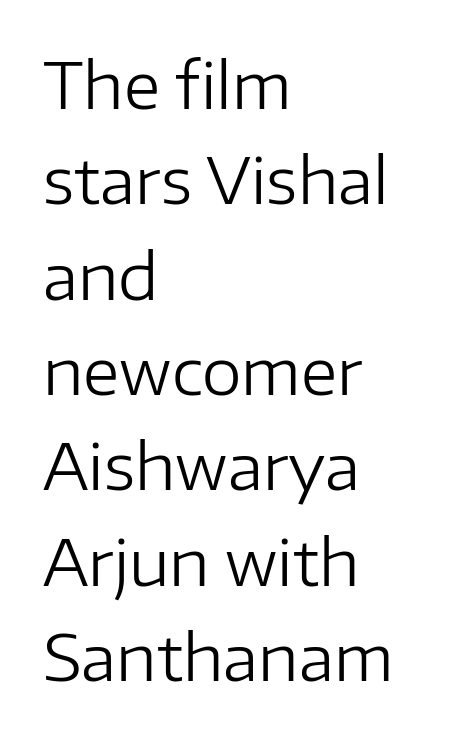
{"serif": "no", "italic": "no", "bold": "no", "weight": "regular", "width": "normal", "stroke_contrast": "low", "x_height": "medium", "monospaced": "no", "underline": "no", "align": "left", "line_spacing": "normal", "line_spacing_ratio": 1.49, "letter_spacing": "normal", "letter_spacing_em": 0.0, "glyph_px": 64}
